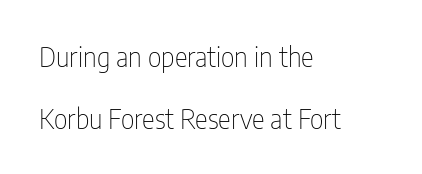
Widely set lines give the paragraph a tall, airy silhouette. The specimen omits any rule beneath the text block's lines. Italic? Not at all — the glyphs are vertical. The rendering keeps characters at their native spacing. Where is the straight margin? On the left. Is the stroke heavy? The answer is a plain regular-or-lighter.
